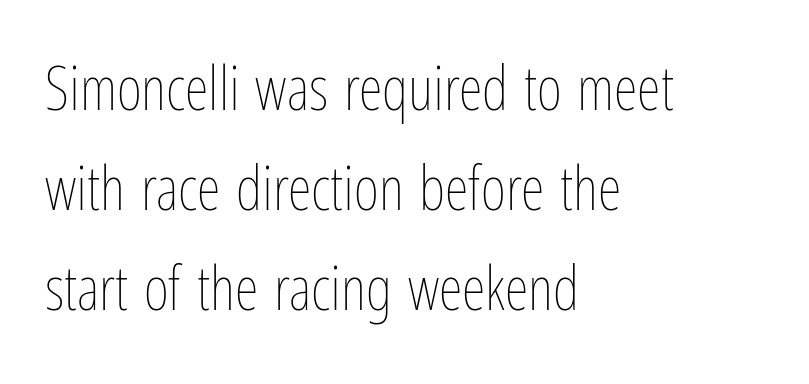
Q: Is the text bold? A: No.
Q: Is the text italic (slanted)? A: No, it is upright.
Q: Is the text underlined? A: No.
Q: How is the paragraph aligned? A: Left-aligned.
Q: Is the spacing between letters normal or unusually wide? A: Normal.
Q: Is the spacing between lines tight, normal or loose? A: Normal.
Q: Width (condensed, normal, or wide)? A: Condensed.
Q: Stroke contrast? A: Low.
Q: x-height? A: Medium.
Q: Monospaced? A: No.
